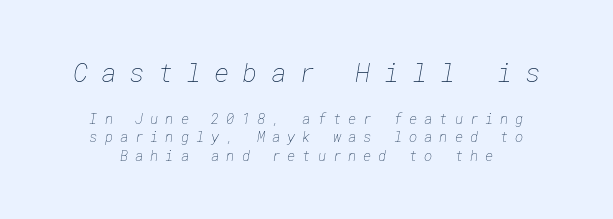
The image shows 26 px text type; set normal line spacing (1.31x), unusually wide letter spacing (+0.5 em), not underlined; the first (top) block is 1.86x larger.
